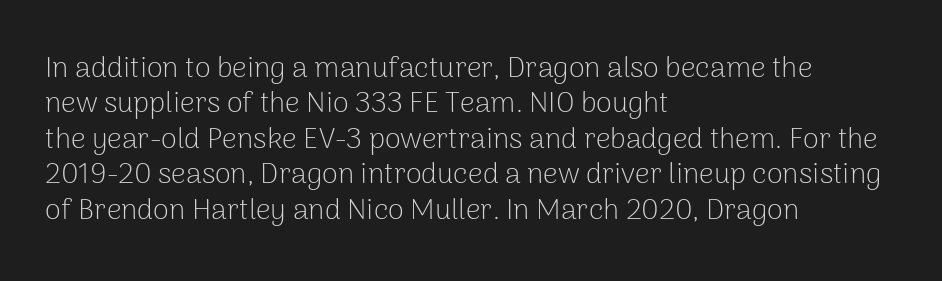
The image shows 29 px light sans-serif type, upright; set left-aligned, line spacing 1.22x, normal letter spacing, not underlined; low stroke contrast and a medium x-height.
